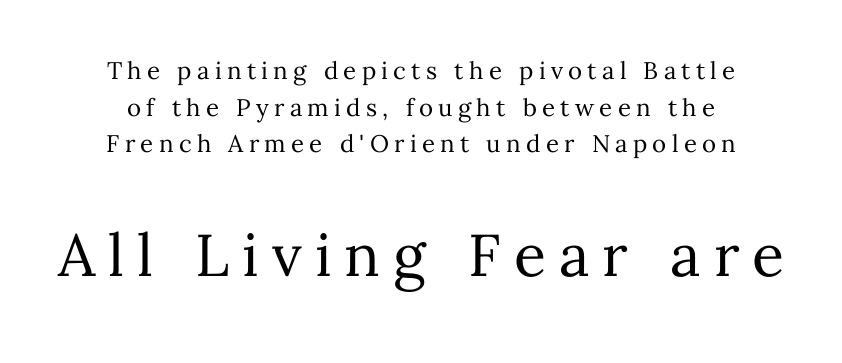
The image shows 59 px regular-weight type, upright; set centered, normal line spacing (1.53x), unusually wide letter spacing (+0.22 em), not underlined; the second (bottom) block is 2.46x larger; medium stroke contrast and a medium x-height.
